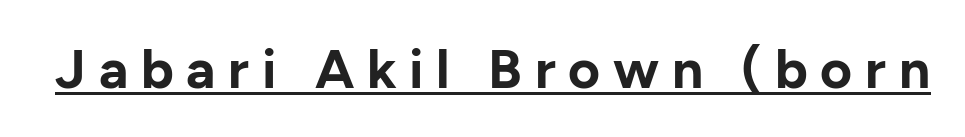
{"serif": "no", "italic": "no", "bold": "yes", "weight": "bold", "width": "normal", "stroke_contrast": "low", "x_height": "medium", "monospaced": "no", "underline": "yes", "letter_spacing": "wide", "letter_spacing_em": 0.23, "glyph_px": 55}
